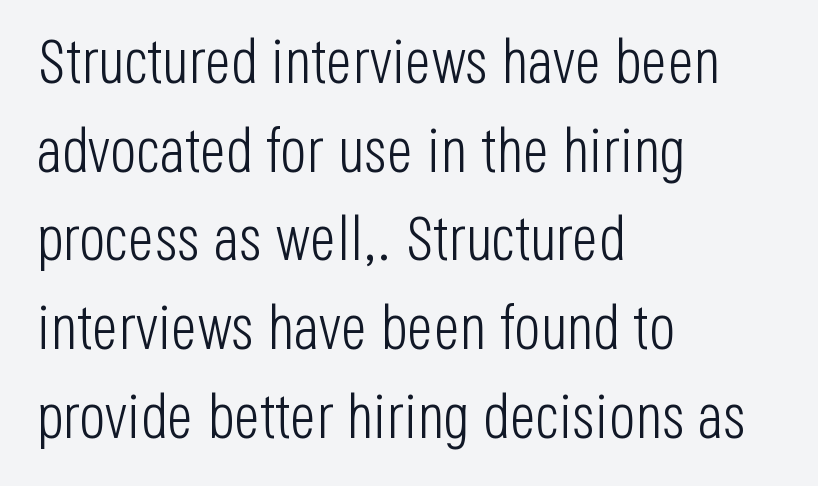
Q: Is the text bold? A: No.
Q: Is the text italic (slanted)? A: No, it is upright.
Q: Is the typeface a serif or a sans-serif typeface? A: Sans-serif.
Q: Is the text underlined? A: No.
Q: How is the paragraph aligned? A: Left-aligned.
Q: Is the spacing between letters normal or unusually wide? A: Normal.
Q: Is the spacing between lines tight, normal or loose? A: Normal.
Q: Width (condensed, normal, or wide)? A: Condensed.
Q: Stroke contrast? A: Low.
Q: x-height? A: Large.
Q: Monospaced? A: No.
